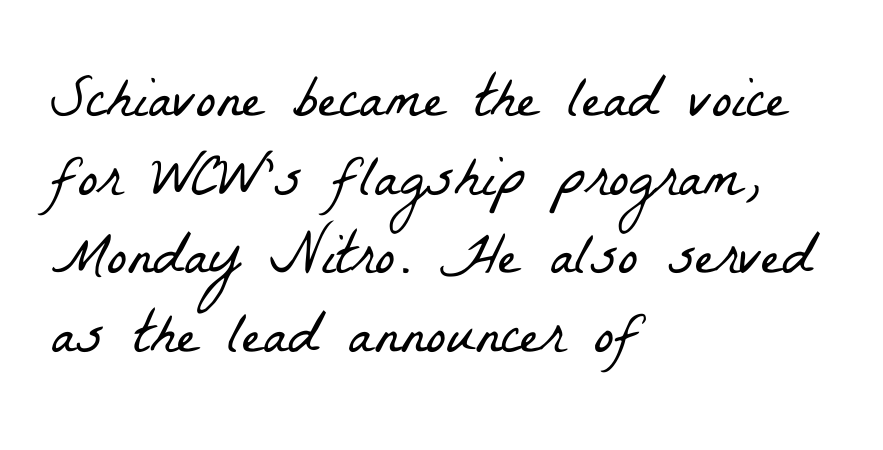
The letters look calm and open, with moderate or lighter stems. Is the block centered? No — it sits flush against the left margin. Serifs: yes, visible at the terminals of the letterforms. This sample keeps an unexceptional amount of space between lines.
